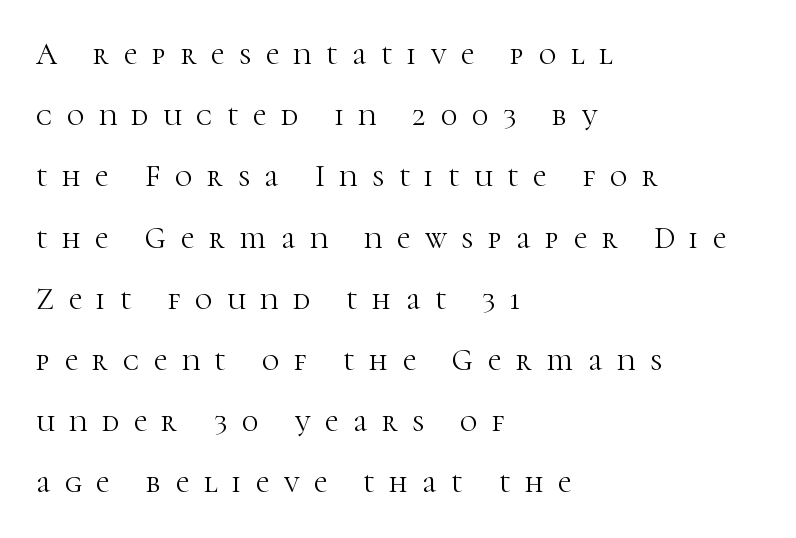
{"serif": "yes", "italic": "no", "bold": "no", "weight": "light", "width": "normal", "stroke_contrast": "high", "x_height": "medium", "monospaced": "no", "underline": "no", "align": "left", "line_spacing": "loose", "line_spacing_ratio": 2.04, "letter_spacing": "wide", "letter_spacing_em": 0.49, "glyph_px": 30}
